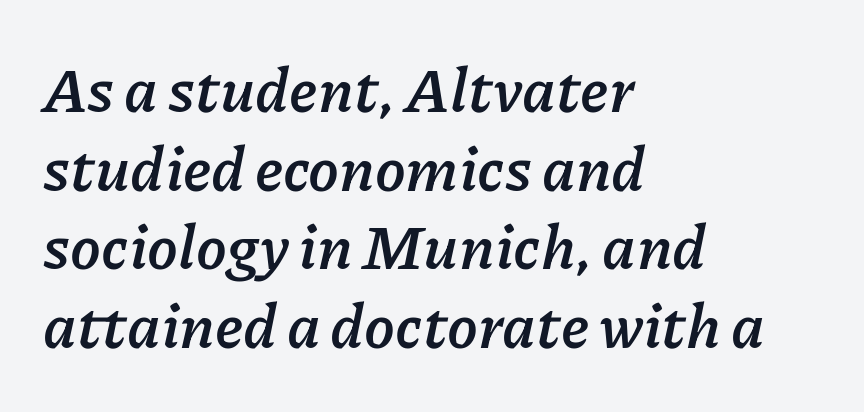
Q: Is the text bold? A: Yes.
Q: Is the text italic (slanted)? A: Yes, it leans right by about 11 degrees.
Q: Is the text underlined? A: No.
Q: How is the paragraph aligned? A: Left-aligned.
Q: Is the spacing between letters normal or unusually wide? A: Normal.
Q: Is the spacing between lines tight, normal or loose? A: Normal.
Q: Width (condensed, normal, or wide)? A: Normal.
Q: Stroke contrast? A: Low.
Q: x-height? A: Medium.
Q: Monospaced? A: No.
